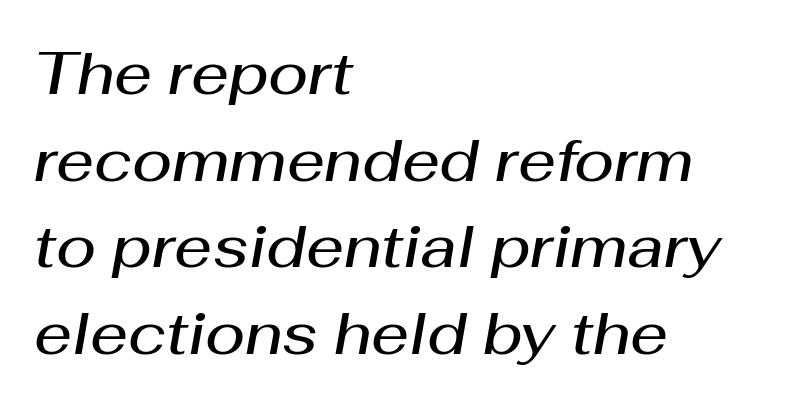
The image shows 59 px semibold type, italic (leaning right); set left-aligned, normal line spacing (1.47x), normal letter spacing, not underlined; medium stroke contrast and a medium x-height.
